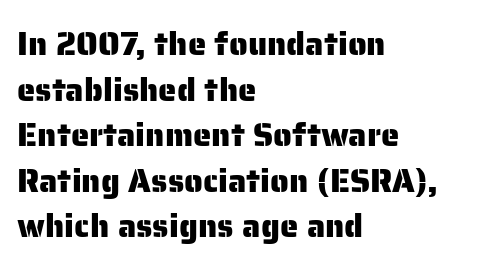
{"serif": "no", "italic": "no", "width": "normal", "stroke_contrast": "low", "x_height": "medium", "monospaced": "no", "underline": "no", "align": "left", "line_spacing": "normal", "line_spacing_ratio": 1.38, "letter_spacing": "normal", "letter_spacing_em": 0.0, "glyph_px": 33}
